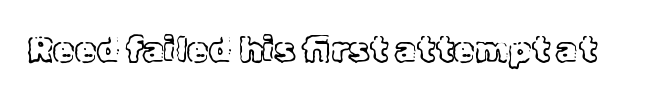
The image shows 35 px text type, upright; set normal letter spacing, not underlined; a medium x-height.
